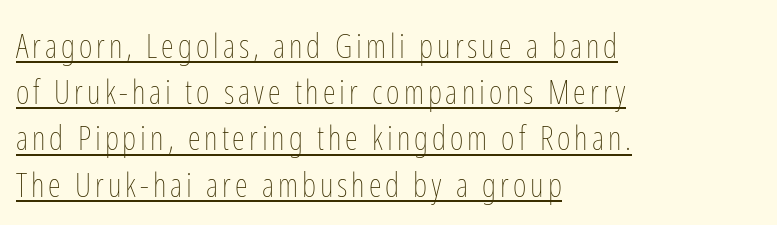
The passage shown stacks its lines at a standard gap. Weight: not bold — regular or lighter. These lines are rendered in a variable-pitch font. Like a heading marked for emphasis, these lines bear an underscore.
